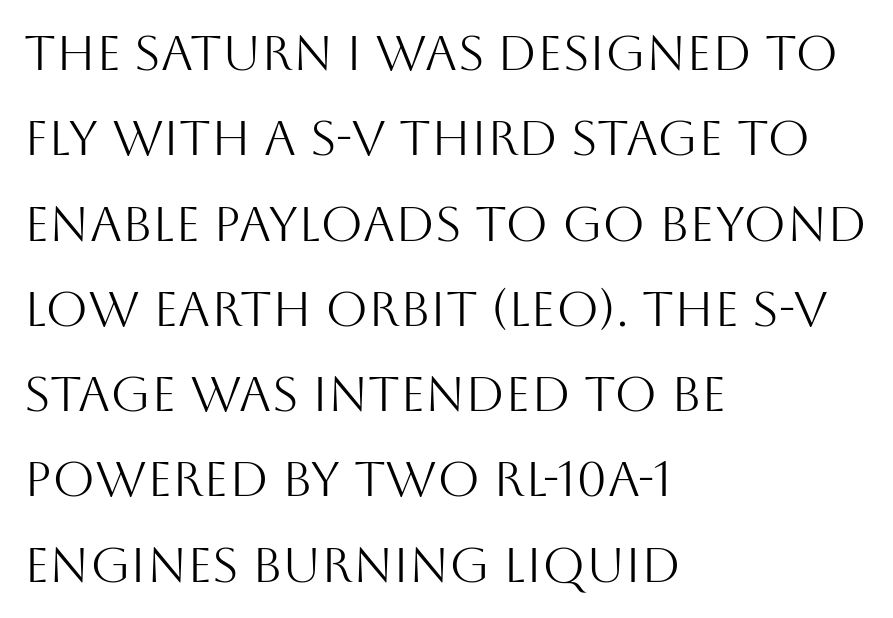
The image shows 49 px light sans-serif type, upright; set left-aligned, line spacing 1.74x, normal letter spacing, not underlined; medium stroke contrast and a large x-height.
